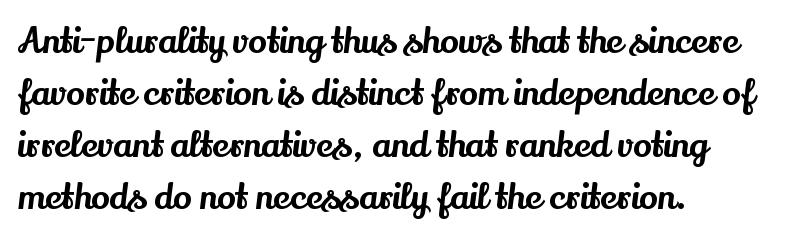
The image shows 35 px serif type; set left-aligned, normal line spacing (1.49x), normal letter spacing, not underlined; medium stroke contrast and a small x-height.
